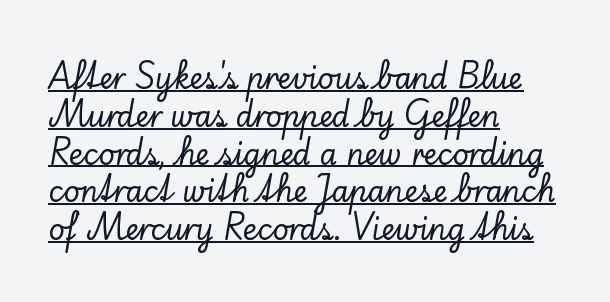
Spacing between characters is what you'd get straight out of the box. A normal amount of white space separates one row of letters from the next. These lines are composed in type with serifs.
